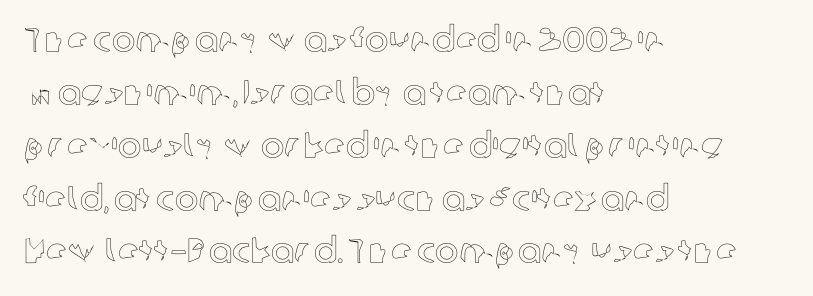
Think of a printed novel: that variable character pitch is what you see here. The specimen omits any rule beneath the text block's lines. Every row of glyphs begins at an identical x-position on the left. The designer left line spacing at the default. This rendering leaves character spacing at its baseline value. Posture: straight, roman, zero tilt.
